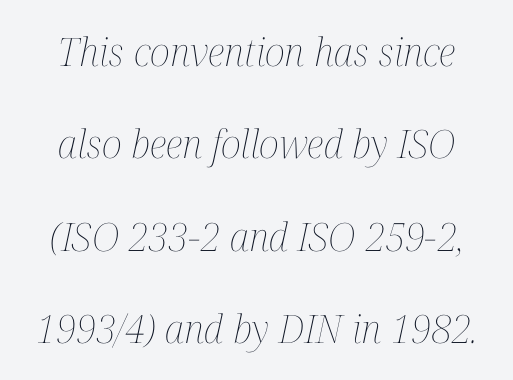
The image shows 39 px thin, condensed type, italic (leaning right); set loose line spacing (2.37x), normal letter spacing, not underlined; medium stroke contrast and a medium x-height.
